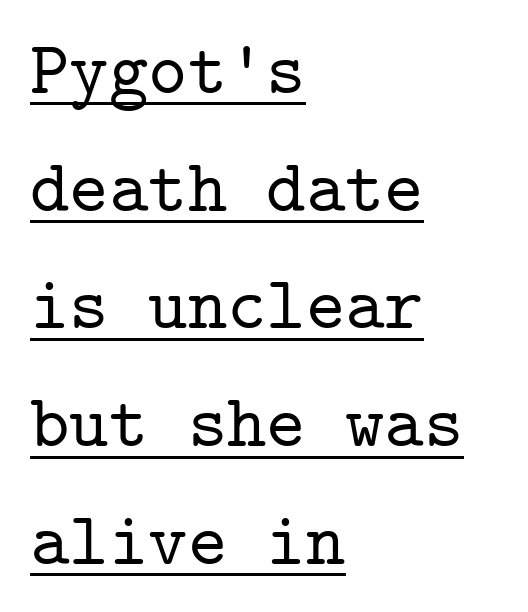
{"serif": "yes", "italic": "no", "width": "normal", "stroke_contrast": "low", "x_height": "medium", "monospaced": "yes", "underline": "yes", "align": "left", "line_spacing": "normal", "line_spacing_ratio": 1.57, "letter_spacing": "normal", "letter_spacing_em": 0.0, "glyph_px": 75}
